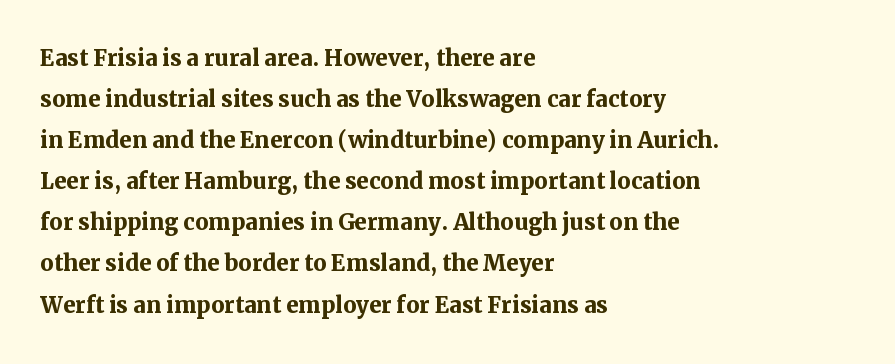
{"serif": "yes", "italic": "no", "bold": "yes", "weight": "semibold", "width": "normal", "stroke_contrast": "medium", "x_height": "medium", "monospaced": "no", "underline": "no", "align": "left", "line_spacing": "normal", "line_spacing_ratio": 1.37, "letter_spacing": "normal", "letter_spacing_em": 0.0, "glyph_px": 30}
